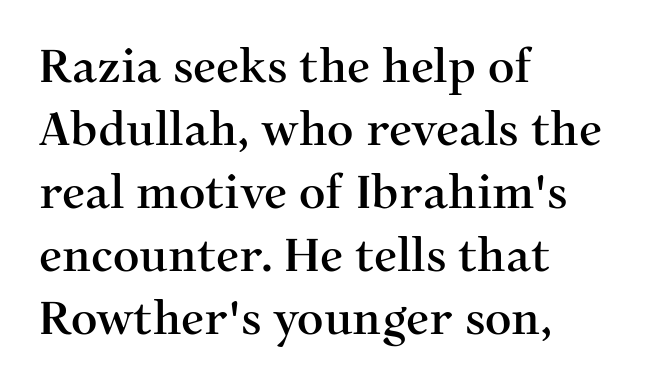
The image shows 46 px serif type, upright; set left-aligned, normal line spacing (1.37x), normal letter spacing, not underlined; medium stroke contrast and a medium x-height.
